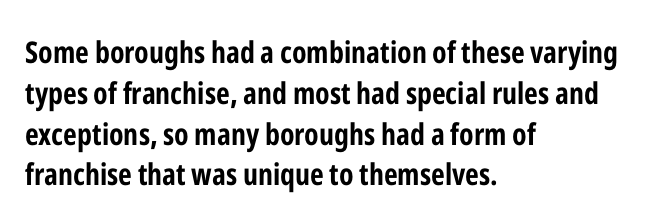
The image shows 30 px bold, condensed sans-serif type, upright; set left-aligned, normal line spacing (1.36x), normal letter spacing, not underlined; low stroke contrast and a medium x-height.
